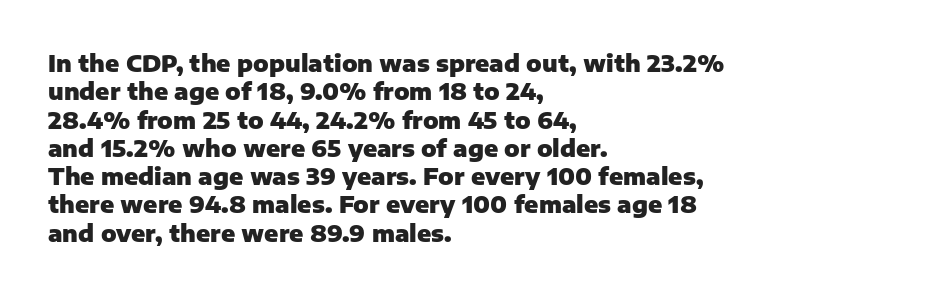
Q: Is the text bold? A: Yes.
Q: Is the text italic (slanted)? A: No, it is upright.
Q: Is the text underlined? A: No.
Q: How is the paragraph aligned? A: Left-aligned.
Q: Is the spacing between letters normal or unusually wide? A: Normal.
